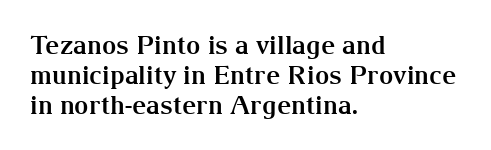
Default kerning and tracking; the words read as compact shapes. The letters stand upright; this is a roman face. Pretty heavy lettering here — definitely bold. The words here are not underlined.
